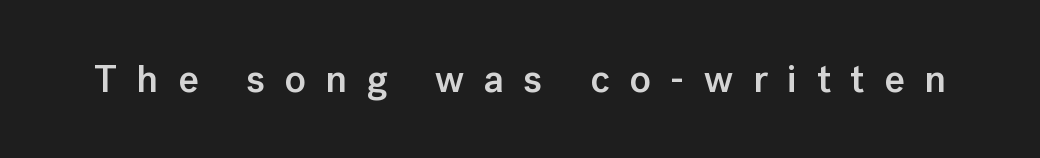
In terms of weight, the rendering is demibold, just under bold. Tall strokes in this sample are plumb rather than angled. The letterforms stand isolated, each surrounded by extra space. This sample has the flowing, uneven cadence of proportional lettering. Honestly, there is no underline to notice here at all.
